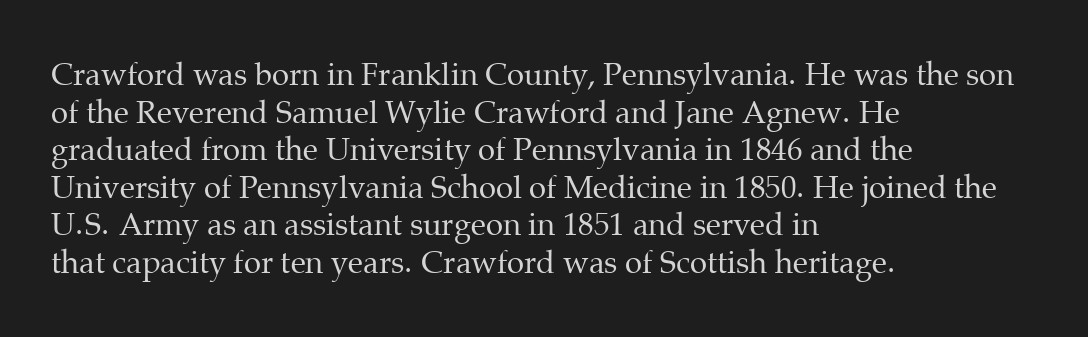
{"serif": "yes", "italic": "no", "bold": "no", "weight": "regular", "width": "normal", "stroke_contrast": "medium", "x_height": "medium", "monospaced": "no", "underline": "no", "align": "left", "line_spacing_ratio": 1.21, "letter_spacing": "normal", "letter_spacing_em": 0.0, "glyph_px": 31}
